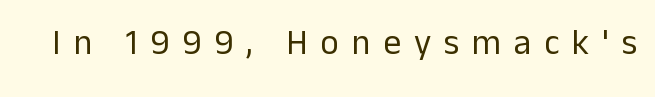
The image shows 35 px regular-weight sans-serif type, upright; set unusually wide letter spacing (+0.37 em), not underlined; low stroke contrast and a medium x-height.
